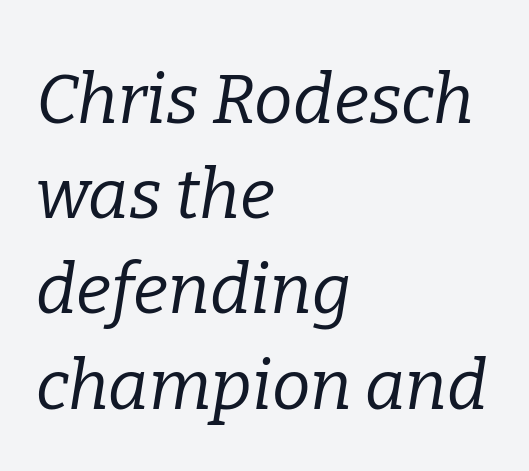
{"serif": "yes", "italic": "yes", "lean": "right", "slant_degrees": 9, "bold": "no", "weight": "regular", "width": "normal", "stroke_contrast": "low", "x_height": "medium", "monospaced": "no", "underline": "no", "align": "left", "line_spacing": "normal", "line_spacing_ratio": 1.38, "letter_spacing": "normal", "letter_spacing_em": 0.0, "glyph_px": 69}
